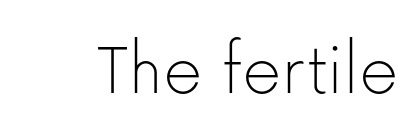
Check where the strokes stop: nothing finishes them off — pure sans. Spacing verdict: proportional, widths tailored to each character. Think standard paragraph weight, or any step lighter than that. Check the space under the baseline: it is left empty. Tracking value appears to be zero — textbook default spacing.
